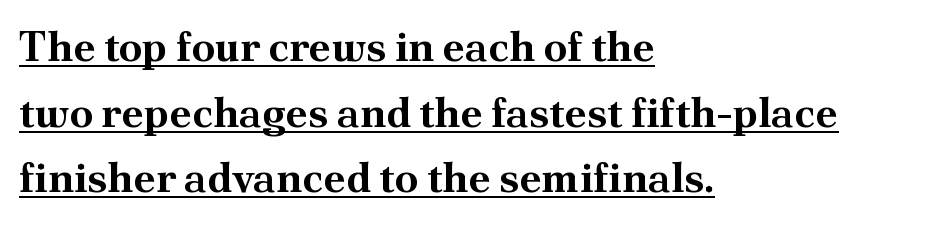
The image shows 42 px bold serif type, upright; set left-aligned, normal line spacing (1.56x), normal letter spacing, underlined; medium stroke contrast and a small x-height.
